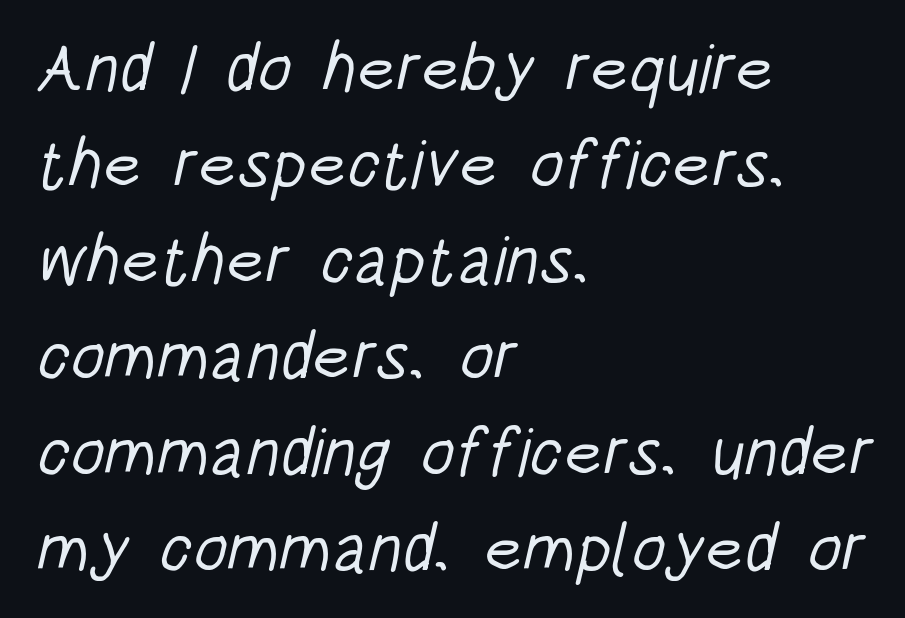
Nobody drew a line under any word here. Bold? No — there's no thickening of the strokes. Students, note that the glyphs here touch the page at normal intervals. The letters advance in unequal steps, a hallmark of proportional type. These lines are set flush left with a ragged right edge.
